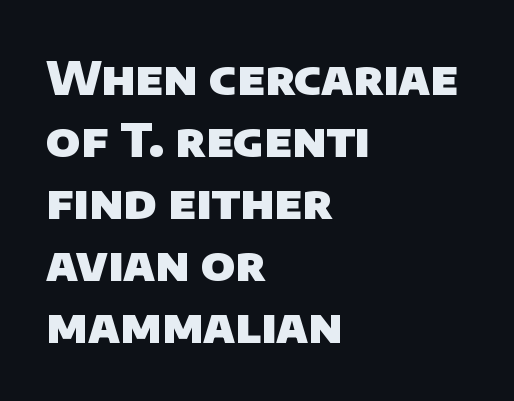
Q: Is the text bold? A: Yes.
Q: Is the typeface a serif or a sans-serif typeface? A: Sans-serif.
Q: Is the text underlined? A: No.
Q: How is the paragraph aligned? A: Left-aligned.
Q: Is the spacing between letters normal or unusually wide? A: Normal.
Q: Is the spacing between lines tight, normal or loose? A: Normal.
Q: Width (condensed, normal, or wide)? A: Normal.
Q: Stroke contrast? A: Low.
Q: x-height? A: Large.
Q: Monospaced? A: No.
